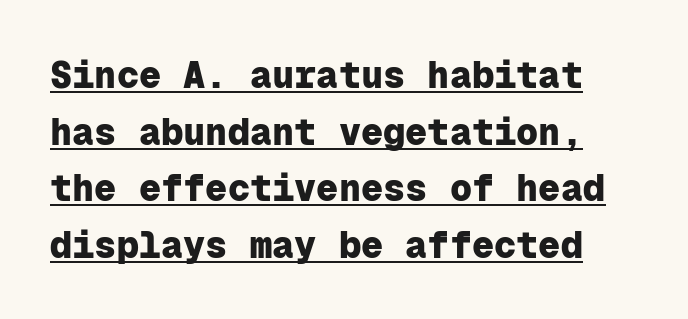
{"serif": "no", "italic": "no", "bold": "yes", "weight": "heavy", "width": "normal", "stroke_contrast": "low", "x_height": "medium", "monospaced": "yes", "underline": "yes", "line_spacing": "normal", "line_spacing_ratio": 1.53, "letter_spacing": "normal", "letter_spacing_em": 0.0, "glyph_px": 37}
